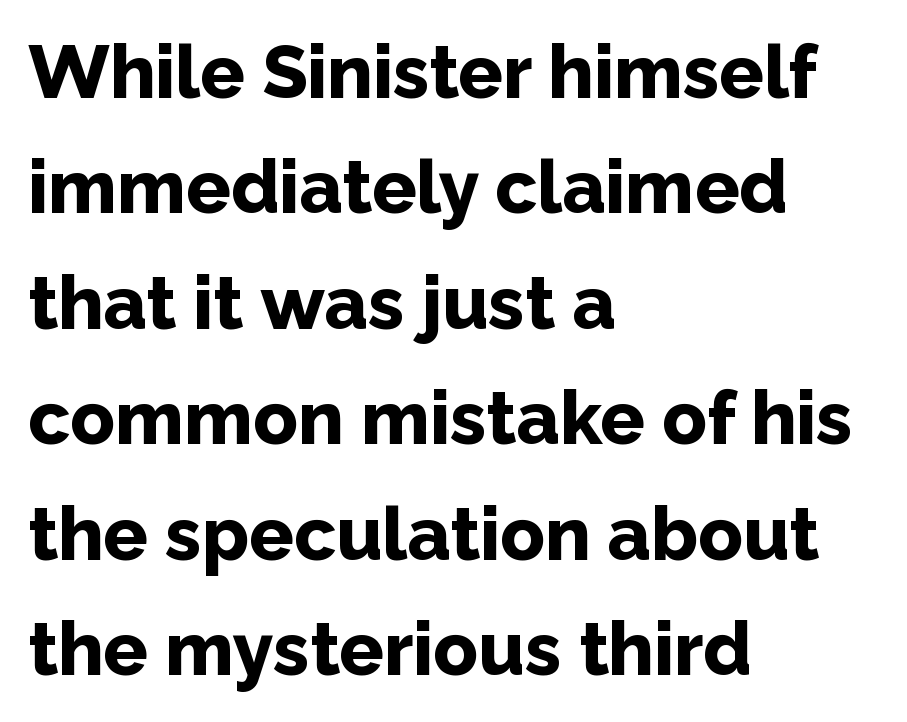
{"serif": "no", "italic": "no", "bold": "yes", "weight": "bold", "width": "normal", "stroke_contrast": "low", "x_height": "medium", "monospaced": "no", "underline": "no", "align": "left", "line_spacing": "normal", "line_spacing_ratio": 1.56, "letter_spacing": "normal", "letter_spacing_em": 0.0, "glyph_px": 74}
